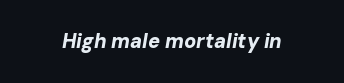
{"italic": "yes", "lean": "right", "slant_degrees": 10, "bold": "yes", "underline": "no", "letter_spacing": "normal", "letter_spacing_em": 0.0, "glyph_px": 20}
